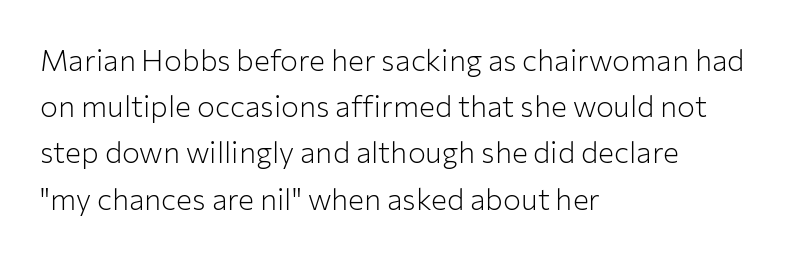
The image shows 30 px light sans-serif type, upright; set left-aligned, normal line spacing (1.54x), normal letter spacing, not underlined; low stroke contrast and a medium x-height.
